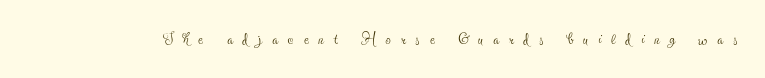
{"bold": "no", "underline": "no", "letter_spacing": "wide", "letter_spacing_em": 0.48, "glyph_px": 21}
